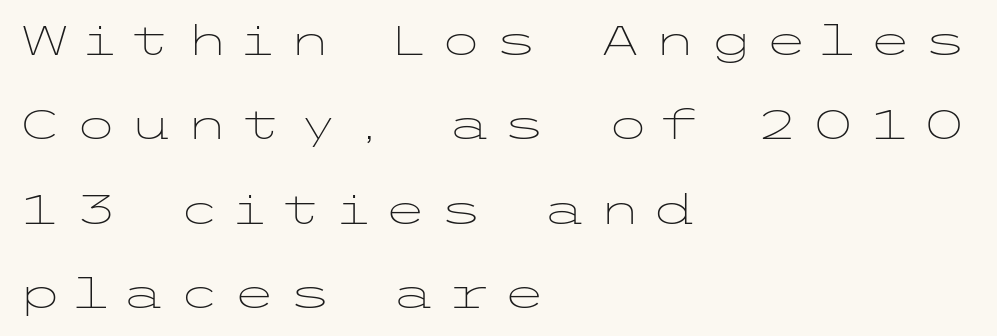
It's the straight-up-and-down kind of type. The characters are drawn with everyday or finer stroke widths. This sample uses expanded letter spacing, leaving extra air between glyphs. Descenders are the only things crossing below the line. What's the leading like? Stretched, with rows far apart. Is this a sans? Yes — the strokes have no serifs.
